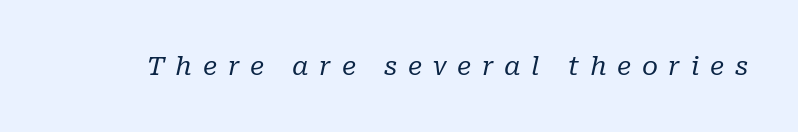
Q: Is the text bold? A: No.
Q: Is the text italic (slanted)? A: Yes, it leans right by about 10 degrees.
Q: Is the text underlined? A: No.
Q: Is the spacing between letters normal or unusually wide? A: Unusually wide.
